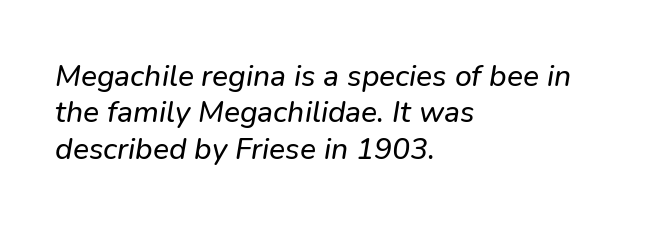
Grotesque or geometric, the face here clearly has no serifs. The compositor pushed each line to the left boundary. Unmarked baselines from the first word to the last. Inter-character spacing is left at the font's built-in metrics.
